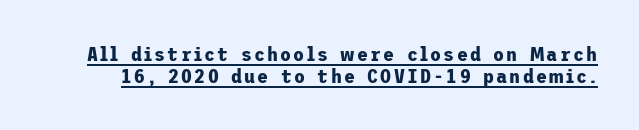
The image shows 20 px bold type, upright; set tight line spacing (1.1x), underlined.
